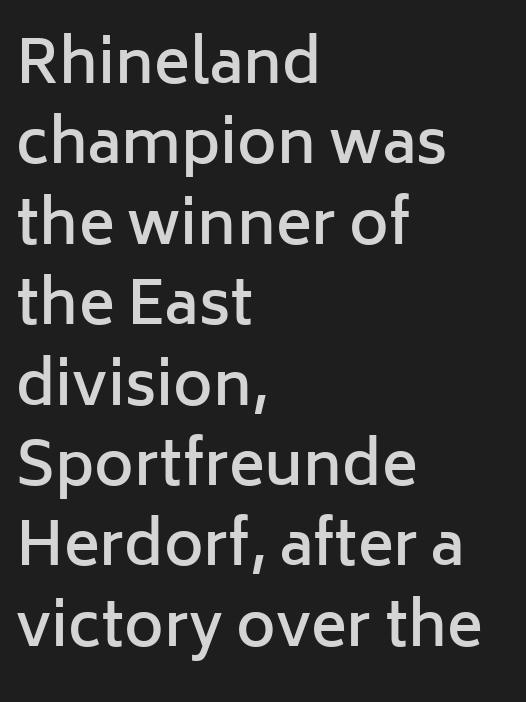
Does the leading feel generous? No, just average. Lines of text with bare space underneath. Proportional: the letters do not fall into vertical columns. This sample uses plain, unmodified letter spacing. Nope, not italic — everything's standing straight. The characters display no serif detailing; their extremities are plain.
